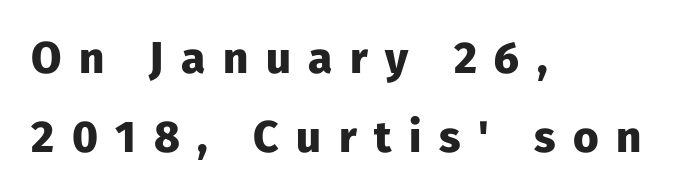
{"serif": "no", "italic": "no", "bold": "yes", "weight": "heavy", "width": "normal", "stroke_contrast": "low", "x_height": "medium", "monospaced": "no", "underline": "no", "align": "left", "line_spacing_ratio": 1.8, "letter_spacing": "wide", "letter_spacing_em": 0.4, "glyph_px": 44}
